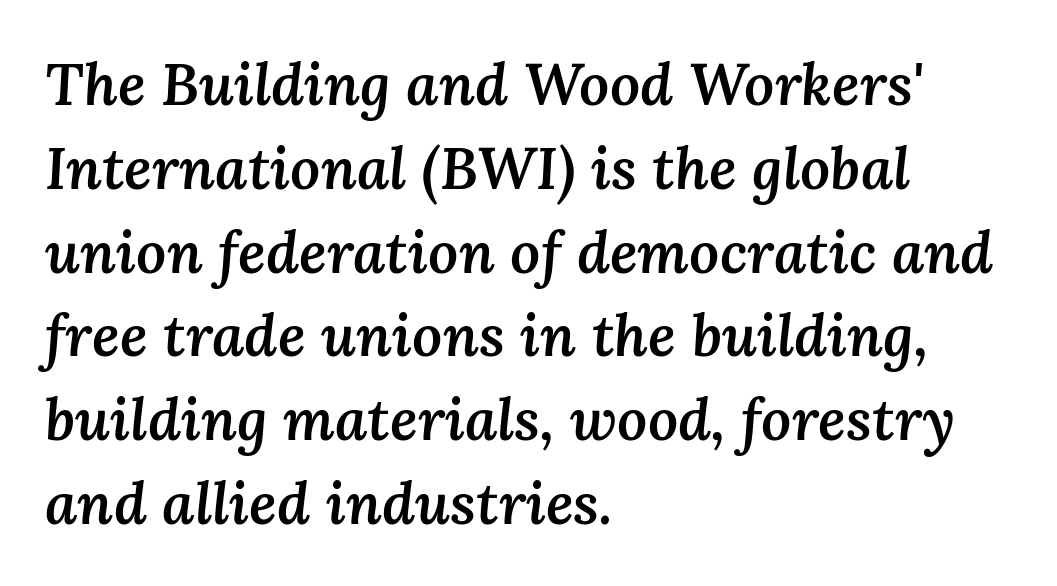
The image shows 59 px semibold type, italic (leaning right); set left-aligned, normal line spacing (1.42x), normal letter spacing, not underlined; medium stroke contrast and a medium x-height.
